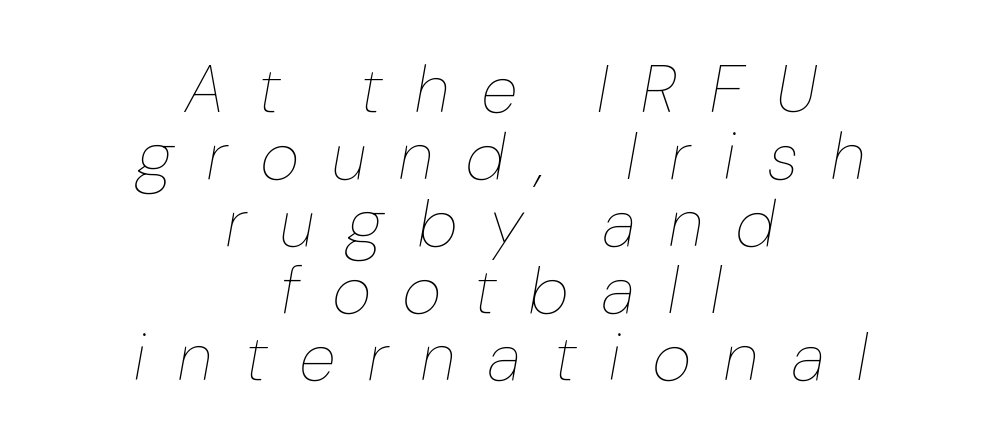
The strokes are not fattened; the text isn't bold. This rendering features lettering with no underline. The paragraph shown floats in the horizontal middle. Leading: reduced.
